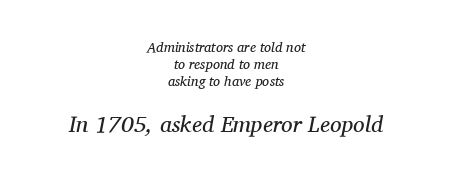
No word sits above an underline. A typesetter would call this zero additional tracking. Heaviness? Minimal to ordinary, like unemphasized prose. Notice how the stems are inclined rather than vertical — that's the hallmark of italics. Short and long lines alike share a common midpoint.
